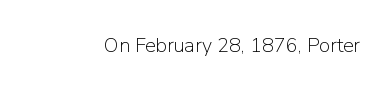
Posture: upright roman. Short note: letters normally spaced. The weight would be labelled regular, book, light, or lighter still. Lines of text with bare space underneath.
